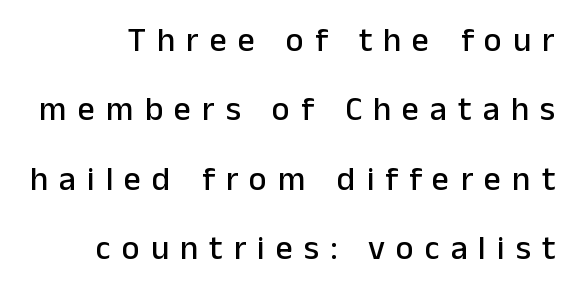
{"serif": "no", "italic": "no", "width": "normal", "stroke_contrast": "low", "x_height": "medium", "monospaced": "no", "underline": "no", "line_spacing": "loose", "line_spacing_ratio": 2.04, "letter_spacing": "wide", "letter_spacing_em": 0.32, "glyph_px": 34}
